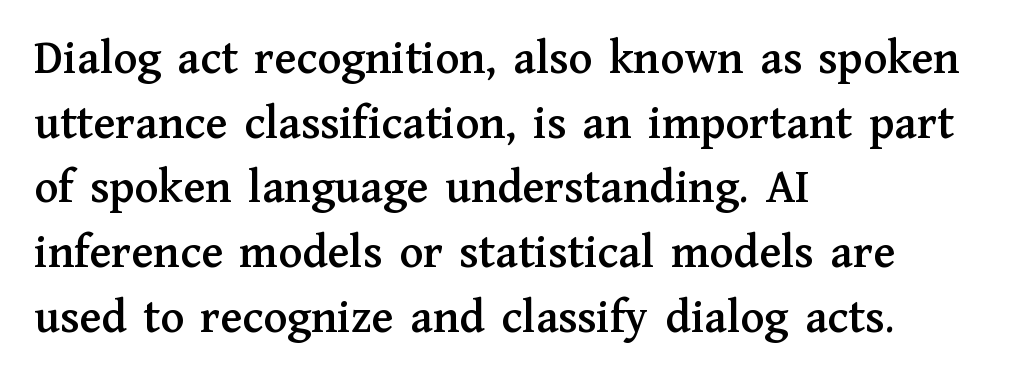
Q: Is the text italic (slanted)? A: No, it is upright.
Q: Is the typeface a serif or a sans-serif typeface? A: Serif.
Q: Is the text underlined? A: No.
Q: How is the paragraph aligned? A: Left-aligned.
Q: Is the spacing between letters normal or unusually wide? A: Normal.
Q: Is the spacing between lines tight, normal or loose? A: Normal.
Q: Width (condensed, normal, or wide)? A: Normal.
Q: Stroke contrast? A: Medium.
Q: x-height? A: Medium.
Q: Monospaced? A: No.
